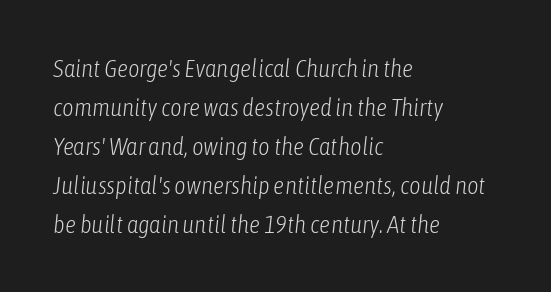
The image shows 25 px text type, italic (leaning right); set left-aligned, normal line spacing (1.56x), normal letter spacing, not underlined.
